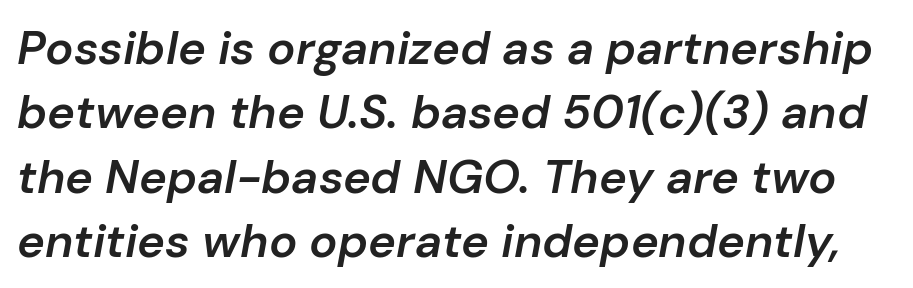
{"italic": "yes", "lean": "right", "slant_degrees": 10, "bold": "semi", "weight": "semibold", "width": "normal", "stroke_contrast": "low", "x_height": "medium", "monospaced": "no", "underline": "no", "line_spacing": "normal", "line_spacing_ratio": 1.37, "letter_spacing": "normal", "letter_spacing_em": 0.0, "glyph_px": 47}
